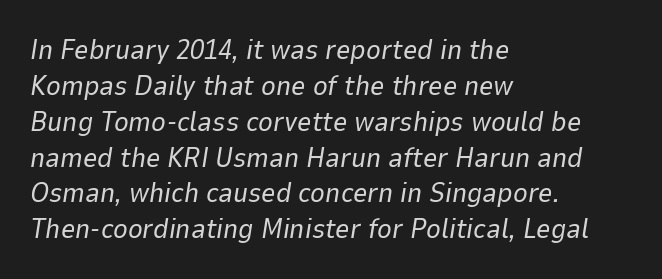
Q: Is the text bold? A: No.
Q: Is the text italic (slanted)? A: Yes, it leans right by about 9 degrees.
Q: Is the text underlined? A: No.
Q: How is the paragraph aligned? A: Left-aligned.
Q: Is the spacing between letters normal or unusually wide? A: Normal.
Q: Is the spacing between lines tight, normal or loose? A: Normal.
Q: Width (condensed, normal, or wide)? A: Normal.
Q: Stroke contrast? A: Low.
Q: x-height? A: Medium.
Q: Monospaced? A: No.
